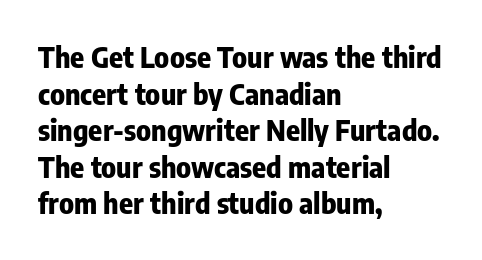
Typesetter's note: full bold, strokes at maximum text heaviness. Descenders hang freely into open space. Casual observation: everything's shoved over to the left. Each letter keeps its own natural width here, so spacing adapts to shape. The block of text has a typical density, with ordinary space between rows.
